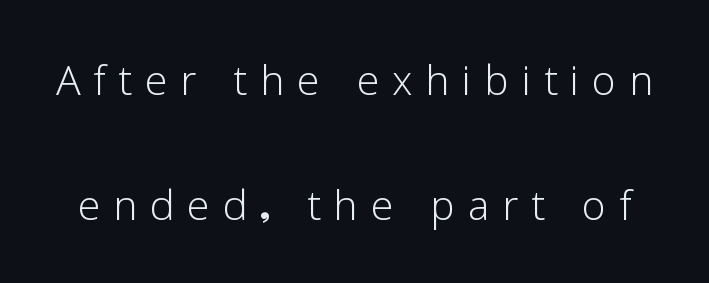
The image shows 55 px light sans-serif type, upright; set loose line spacing (2.27x), unusually wide letter spacing (+0.23 em), not underlined; low stroke contrast and a medium x-height.
